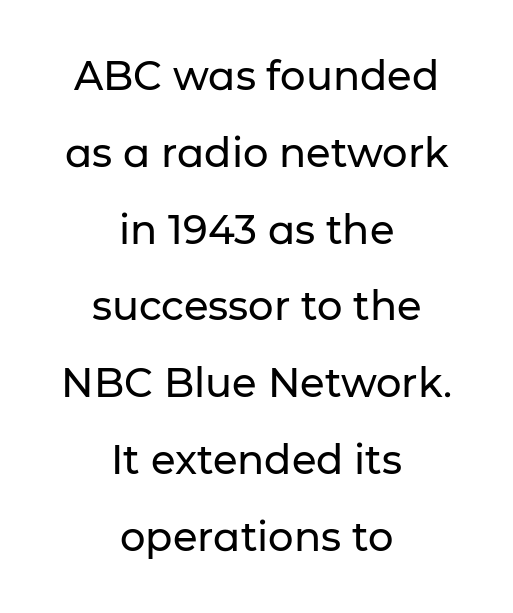
Q: Is the text italic (slanted)? A: No, it is upright.
Q: Is the typeface a serif or a sans-serif typeface? A: Sans-serif.
Q: Is the text underlined? A: No.
Q: How is the paragraph aligned? A: Centered.
Q: Is the spacing between letters normal or unusually wide? A: Normal.
Q: Is the spacing between lines tight, normal or loose? A: Loose.
Q: Width (condensed, normal, or wide)? A: Normal.
Q: Stroke contrast? A: Low.
Q: x-height? A: Medium.
Q: Monospaced? A: No.
